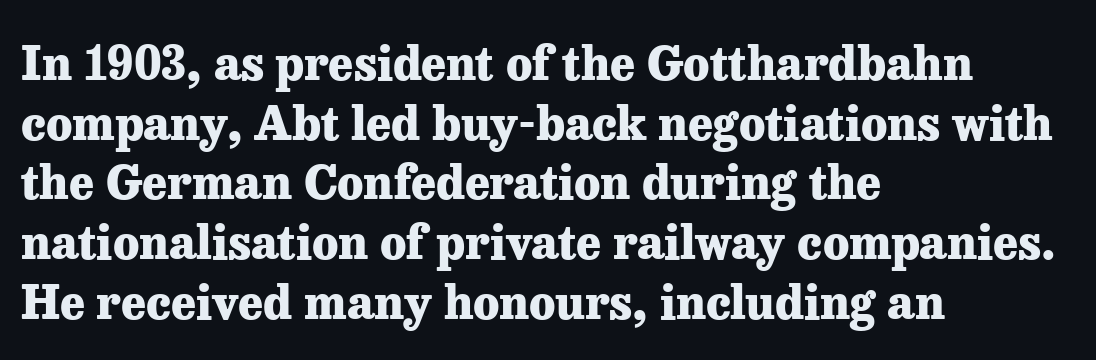
Q: Is the text bold? A: Yes.
Q: Is the text italic (slanted)? A: No, it is upright.
Q: Is the typeface a serif or a sans-serif typeface? A: Serif.
Q: Is the text underlined? A: No.
Q: How is the paragraph aligned? A: Left-aligned.
Q: Is the spacing between letters normal or unusually wide? A: Normal.
Q: Is the spacing between lines tight, normal or loose? A: Normal.
Q: Width (condensed, normal, or wide)? A: Normal.
Q: Stroke contrast? A: Low.
Q: x-height? A: Medium.
Q: Monospaced? A: No.
